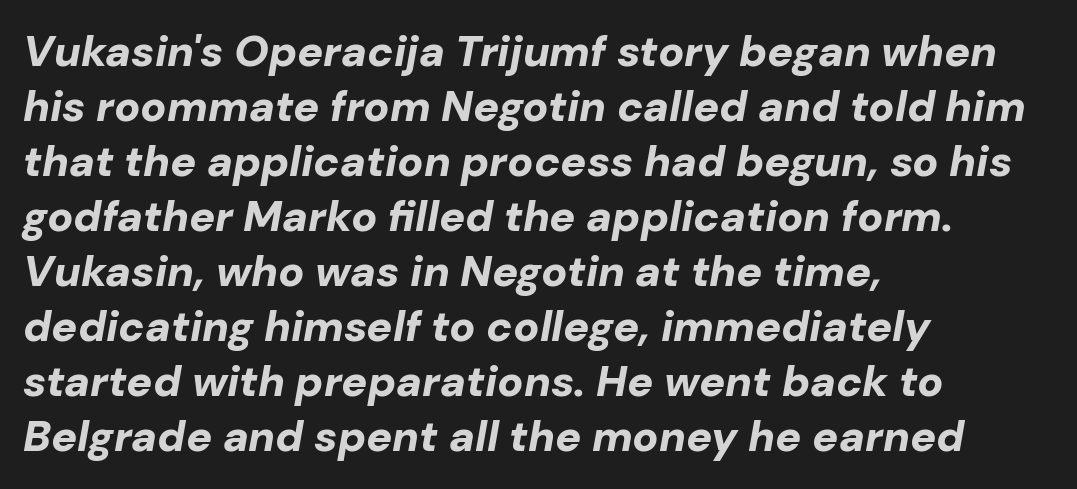
Proportional: the letters do not fall into vertical columns. Between one letter and the next there's only the usual sliver of space. Alignment: flush left. A dark, heavy texture on the line: the type is bold.
